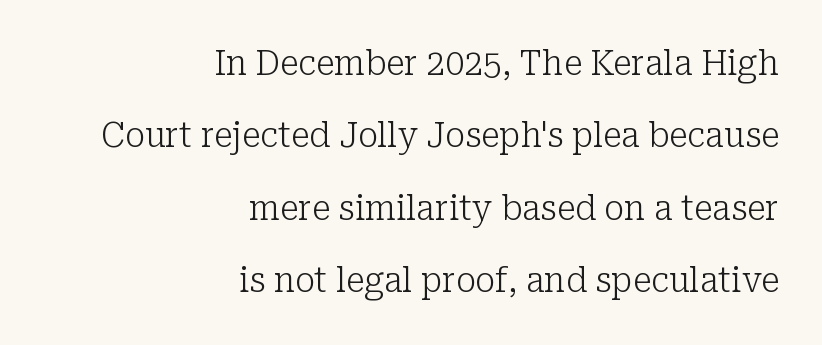
{"serif": "yes", "italic": "no", "bold": "no", "weight": "light", "width": "normal", "stroke_contrast": "low", "x_height": "medium", "monospaced": "no", "underline": "no", "align": "right", "line_spacing": "loose", "line_spacing_ratio": 2.13, "letter_spacing": "normal", "letter_spacing_em": 0.0, "glyph_px": 34}
